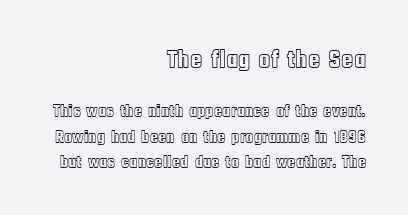
The image shows 25 px text type, upright; set right-aligned, normal line spacing (1.49x), normal letter spacing, not underlined; the first (top) block is 1.47x larger.
